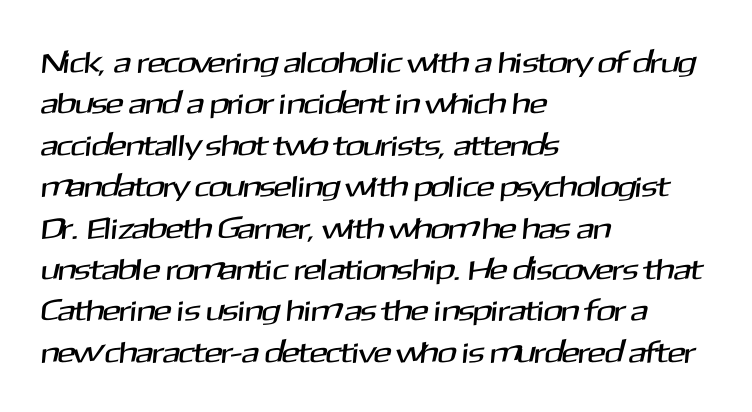
This rendering uses left alignment, leaving the right contour irregular. Reading down the column, the eye jumps a familiar distance to each next line. Observe the absence of serifs on each vertical stroke in this sample. This sample uses plain, unmodified letter spacing.
